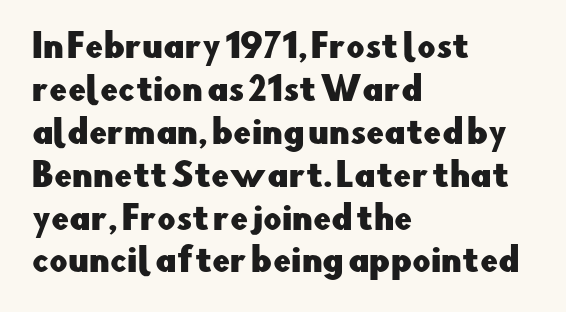
Q: Is the text italic (slanted)? A: No, it is upright.
Q: Is the typeface a serif or a sans-serif typeface? A: Sans-serif.
Q: Is the text underlined? A: No.
Q: How is the paragraph aligned? A: Left-aligned.
Q: Is the spacing between letters normal or unusually wide? A: Normal.
Q: Is the spacing between lines tight, normal or loose? A: Normal.
Q: Width (condensed, normal, or wide)? A: Normal.
Q: Stroke contrast? A: Low.
Q: x-height? A: Small.
Q: Monospaced? A: No.
